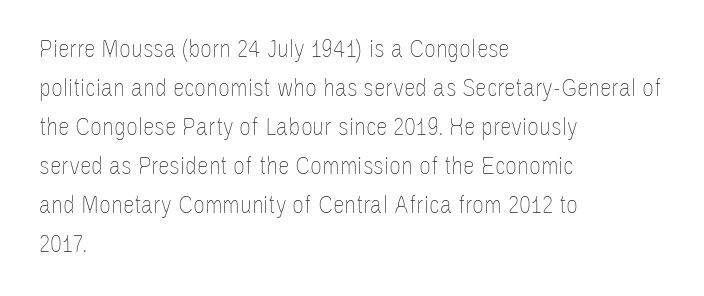
Each new line begins a customary step beneath the previous one. Students, note that the glyphs here touch the page at normal intervals. Letters rest on an invisible, unmarked baseline. Posture: upright roman.
